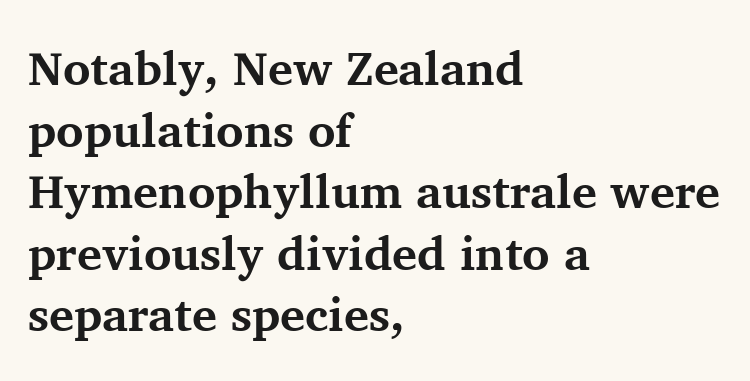
Q: Is the text bold? A: Yes.
Q: Is the text italic (slanted)? A: No, it is upright.
Q: Is the typeface a serif or a sans-serif typeface? A: Serif.
Q: Is the text underlined? A: No.
Q: How is the paragraph aligned? A: Left-aligned.
Q: Is the spacing between letters normal or unusually wide? A: Normal.
Q: Is the spacing between lines tight, normal or loose? A: Normal.
Q: Width (condensed, normal, or wide)? A: Normal.
Q: Stroke contrast? A: Medium.
Q: x-height? A: Medium.
Q: Monospaced? A: No.
